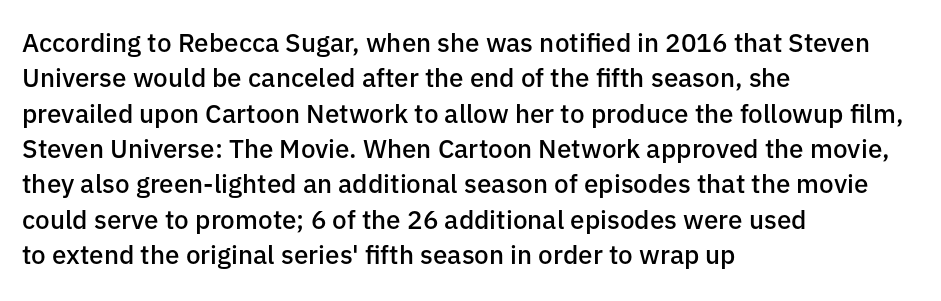
{"italic": "no", "bold": "semi", "underline": "no", "align": "left", "line_spacing": "normal", "line_spacing_ratio": 1.36, "letter_spacing": "normal", "letter_spacing_em": 0.0, "glyph_px": 26}
